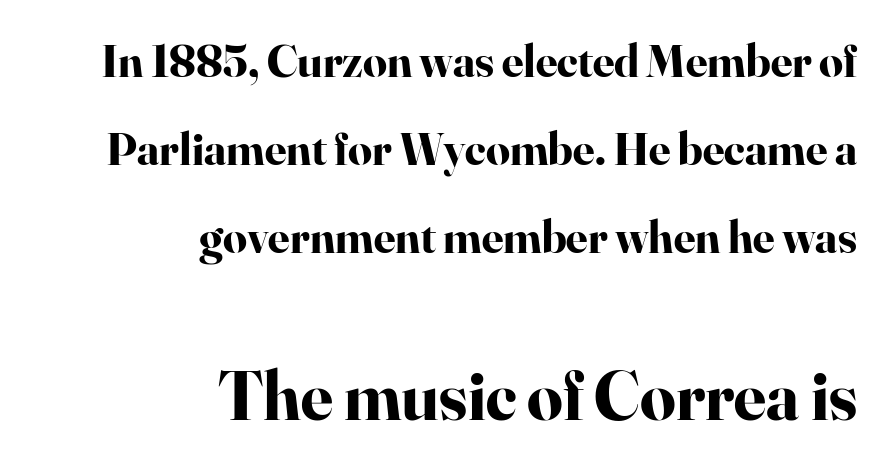
Q: Is the text bold? A: Yes.
Q: Is the text italic (slanted)? A: No, it is upright.
Q: Is the typeface a serif or a sans-serif typeface? A: Serif.
Q: Is the text underlined? A: No.
Q: How is the paragraph aligned? A: Right-aligned.
Q: Is the spacing between letters normal or unusually wide? A: Normal.
Q: Which block of text is set in a larger size, the first (top) or the second (bottom)? A: The second (bottom) one.
Q: Width (condensed, normal, or wide)? A: Normal.
Q: Stroke contrast? A: High.
Q: x-height? A: Small.
Q: Monospaced? A: No.
